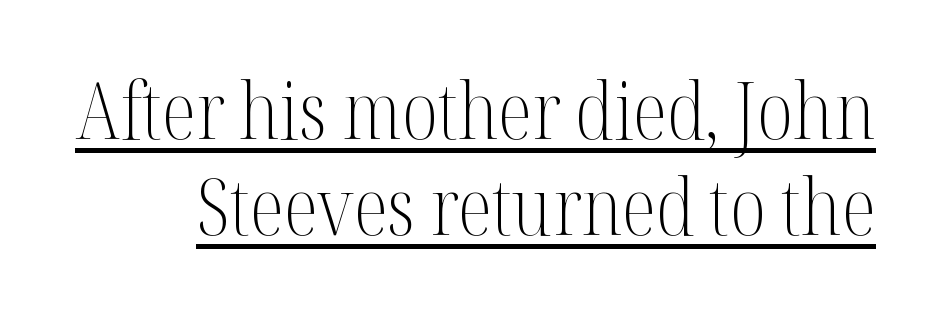
The image shows 79 px light, condensed serif type, upright; set line spacing 1.21x, normal letter spacing, underlined; medium stroke contrast and a medium x-height.
